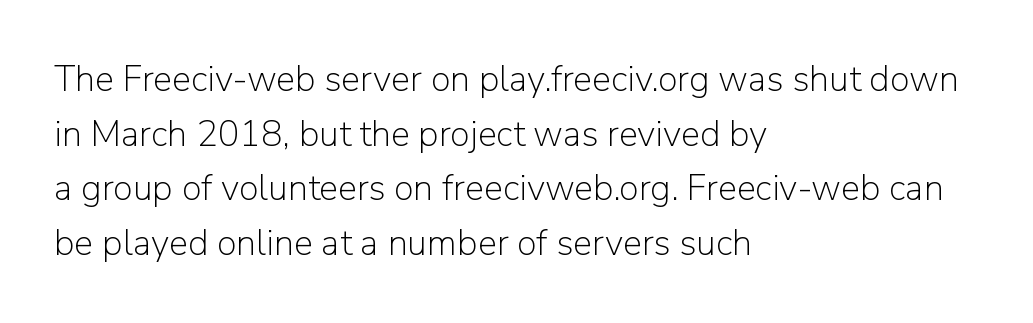
{"serif": "no", "italic": "no", "bold": "no", "weight": "light", "width": "normal", "stroke_contrast": "low", "x_height": "medium", "monospaced": "no", "underline": "no", "align": "left", "line_spacing": "normal", "line_spacing_ratio": 1.52, "letter_spacing": "normal", "letter_spacing_em": 0.0, "glyph_px": 36}
